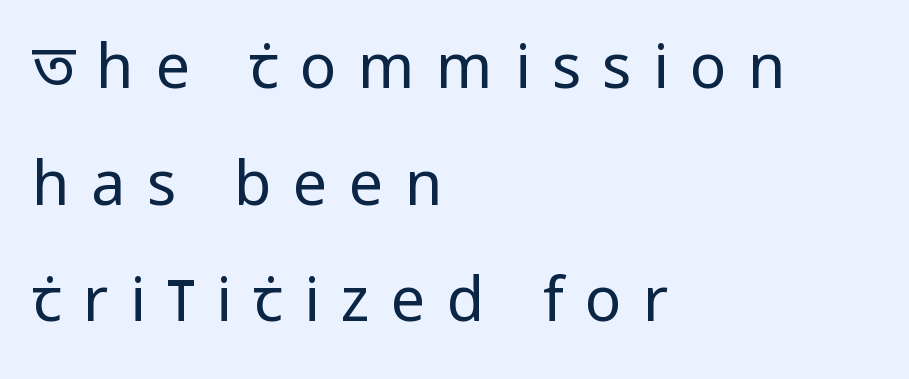
You could only call the tracking loose — the letters float apart. No chunkiness to these letters — they're not bold. The baseline area is clear. If you measured baseline to baseline, you'd find a long distance. Teacher's note: observe the even left margin — that is flush-left alignment.
